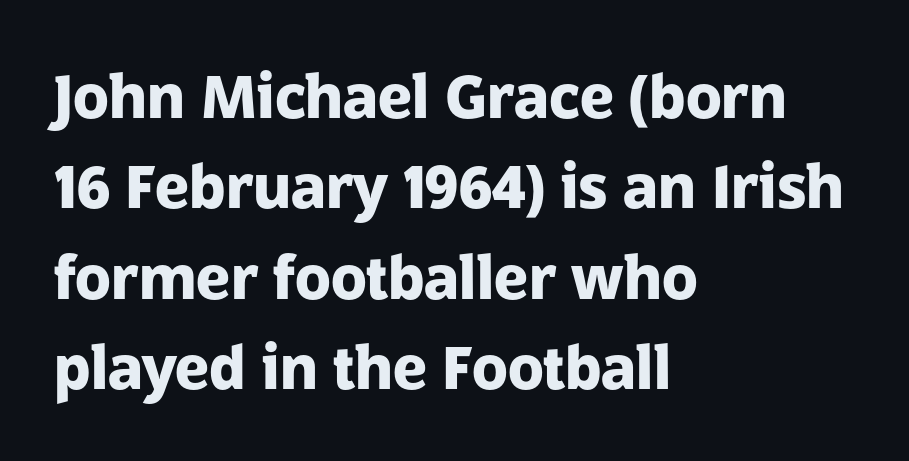
The font family rendered here belongs to the sans-serif group. The rendering anchors every line to the left-hand side. Think of a printed novel: that variable character pitch is what you see here. Heavy, bold letterforms.
